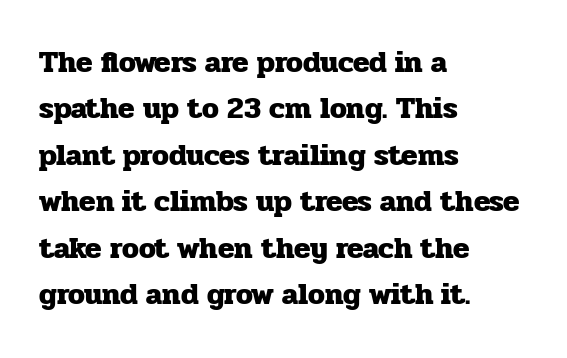
The image shows 30 px heavy serif type, upright; set left-aligned, normal line spacing (1.55x), normal letter spacing, not underlined; low stroke contrast and a medium x-height.
